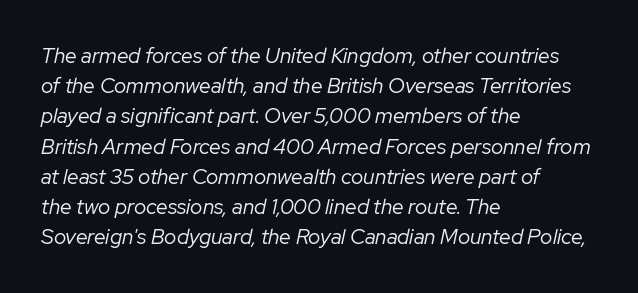
Q: Is the text bold? A: No.
Q: Is the text italic (slanted)? A: Yes, it leans right by about 12 degrees.
Q: Is the text underlined? A: No.
Q: How is the paragraph aligned? A: Left-aligned.
Q: Is the spacing between letters normal or unusually wide? A: Normal.
Q: Is the spacing between lines tight, normal or loose? A: Normal.
